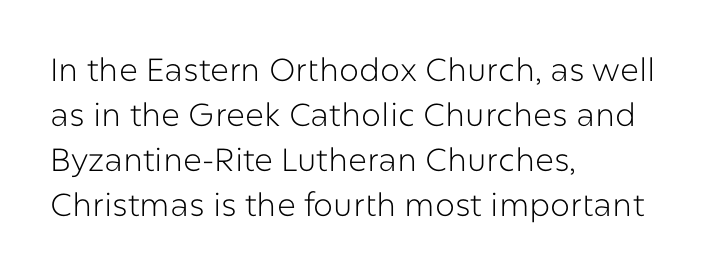
{"serif": "no", "italic": "no", "bold": "no", "weight": "light", "width": "normal", "stroke_contrast": "low", "x_height": "medium", "monospaced": "no", "underline": "no", "align": "left", "line_spacing": "normal", "line_spacing_ratio": 1.41, "letter_spacing": "normal", "letter_spacing_em": 0.0, "glyph_px": 32}
